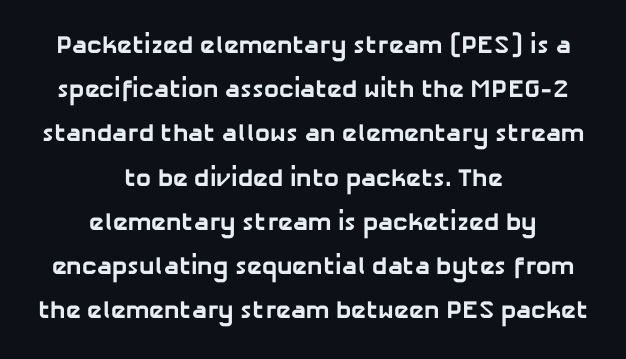
{"bold": "yes", "underline": "no", "align": "center", "line_spacing_ratio": 1.77, "letter_spacing": "normal", "letter_spacing_em": 0.0, "glyph_px": 25}
